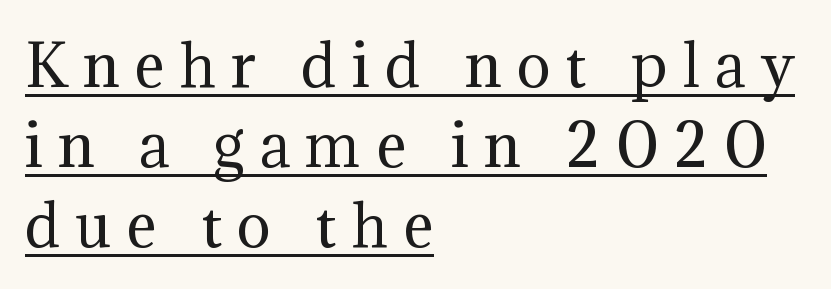
The tracking reads as deliberately expanded to a designer's eye. A typesetter would label this face a serif. Weight class: somewhere from thin through regular. This rendering features underlined lettering. Ascenders rise straight up at ninety degrees.
